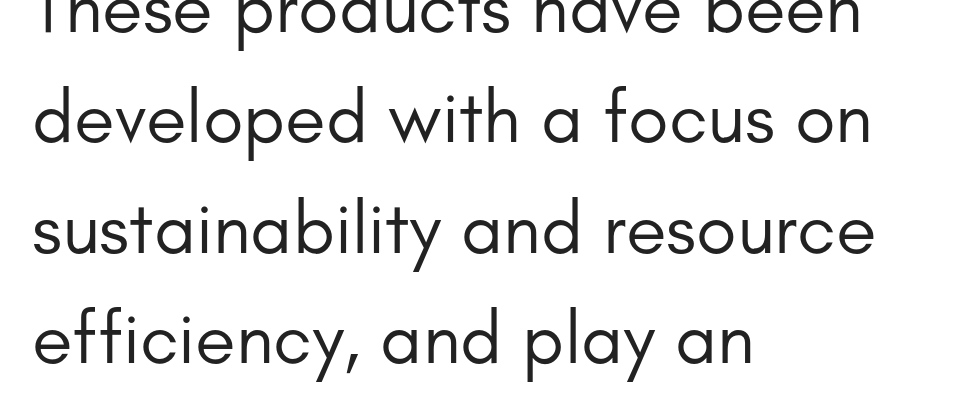
The image shows 74 px regular-weight sans-serif type, upright; set left-aligned, normal line spacing (1.49x), normal letter spacing, not underlined; low stroke contrast and a small x-height.
